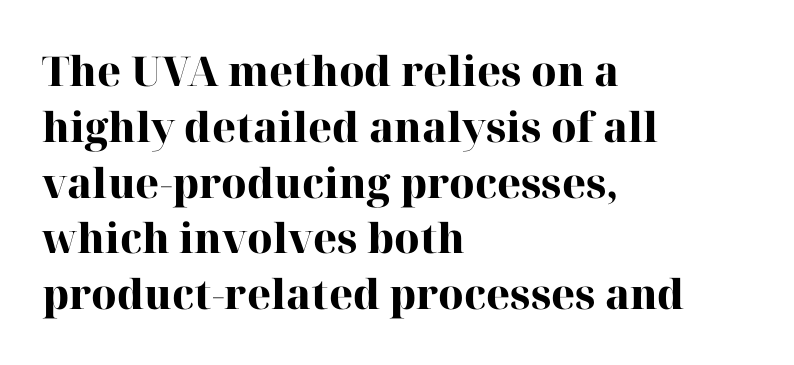
{"serif": "yes", "italic": "no", "bold": "yes", "weight": "heavy", "width": "normal", "stroke_contrast": "high", "x_height": "medium", "monospaced": "no", "underline": "no", "align": "left", "line_spacing": "normal", "line_spacing_ratio": 1.36, "letter_spacing": "normal", "letter_spacing_em": 0.0, "glyph_px": 41}
